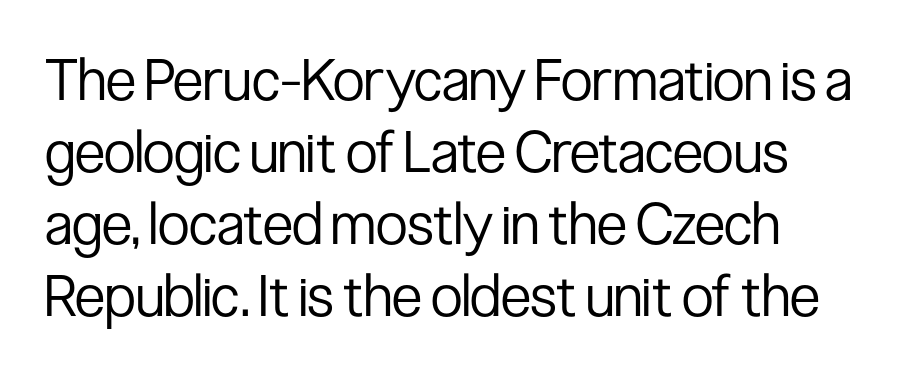
Only glyphs here, with clear space below each row. Here the designer chose a conventional face with non-uniform glyph widths. No chunkiness to these letters — they're not bold. Is there any slant? The stems are plumb.
